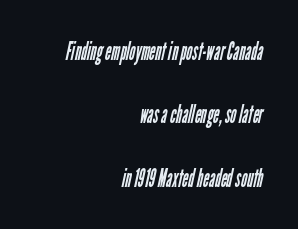
The passage shown has conventional tracking throughout. No chunkiness to these letters — they're not bold. Each row of text sits above clean, open space. Typeset ragged left — the right edge is the straight one. How would I describe the line gaps? Wide and relaxed.
